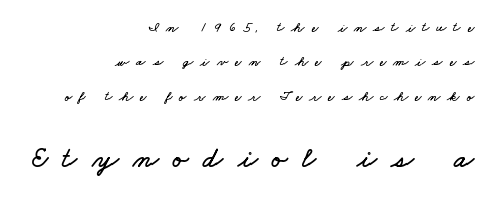
Anything drawn beneath the words? Only blank space. Typeset ragged left — the right edge is the straight one. These lines are rendered in a variable-pitch font. If you squint, the bottom block still reads clearly — it's the larger of the two. Tracking here is generous; glyphs stand well apart from one another.
